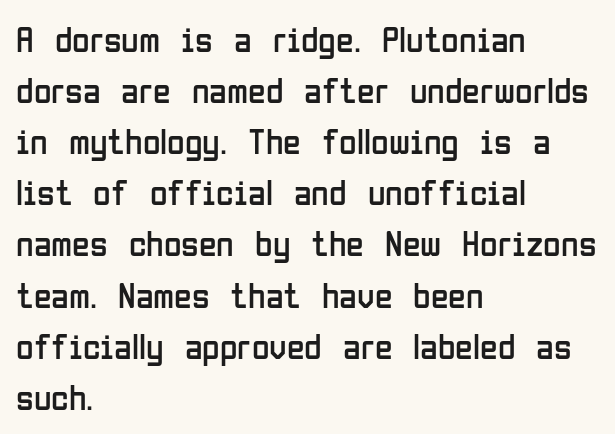
{"serif": "no", "italic": "no", "bold": "no", "weight": "regular", "width": "condensed", "stroke_contrast": "low", "x_height": "medium", "monospaced": "no", "underline": "no", "align": "left", "line_spacing": "normal", "line_spacing_ratio": 1.42, "letter_spacing": "normal", "letter_spacing_em": 0.0, "glyph_px": 36}
